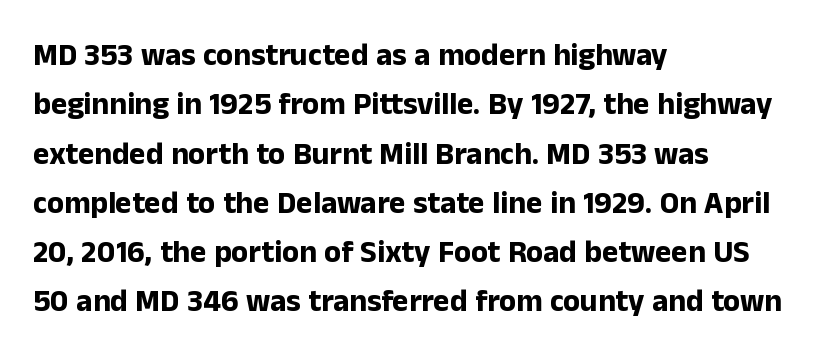
Q: Is the text bold? A: Yes.
Q: Is the text italic (slanted)? A: No, it is upright.
Q: Is the typeface a serif or a sans-serif typeface? A: Sans-serif.
Q: Is the text underlined? A: No.
Q: How is the paragraph aligned? A: Left-aligned.
Q: Is the spacing between letters normal or unusually wide? A: Normal.
Q: Is the spacing between lines tight, normal or loose? A: Normal.
Q: Width (condensed, normal, or wide)? A: Normal.
Q: Stroke contrast? A: Low.
Q: x-height? A: Medium.
Q: Monospaced? A: No.
